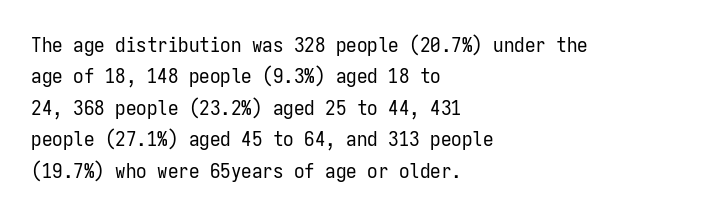
The image shows 21 px text type, upright; set left-aligned, normal line spacing (1.5x), normal letter spacing, not underlined.
